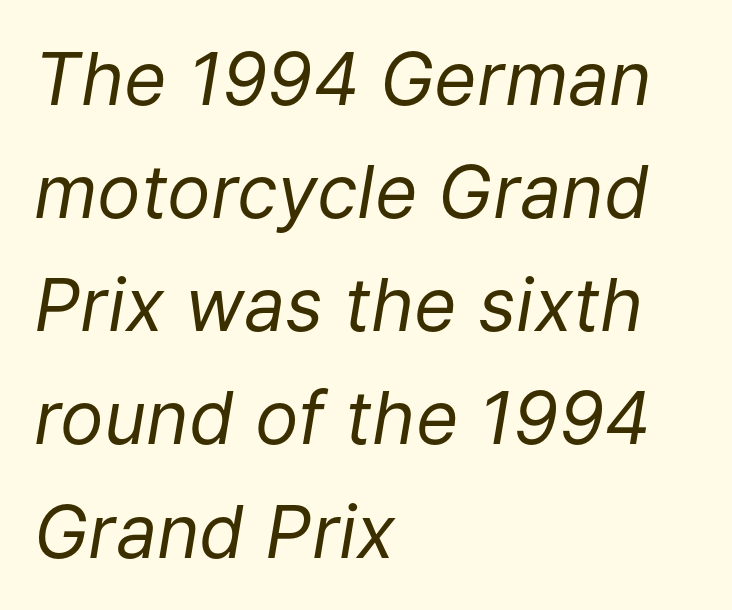
The image shows 73 px regular-weight type, italic (leaning right); set left-aligned, normal line spacing (1.55x), normal letter spacing, not underlined; low stroke contrast and a medium x-height.
